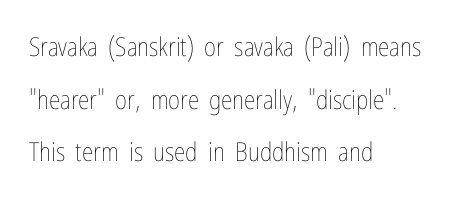
The image shows 26 px text type, upright; set left-aligned, loose line spacing (2.02x), normal letter spacing, not underlined.
